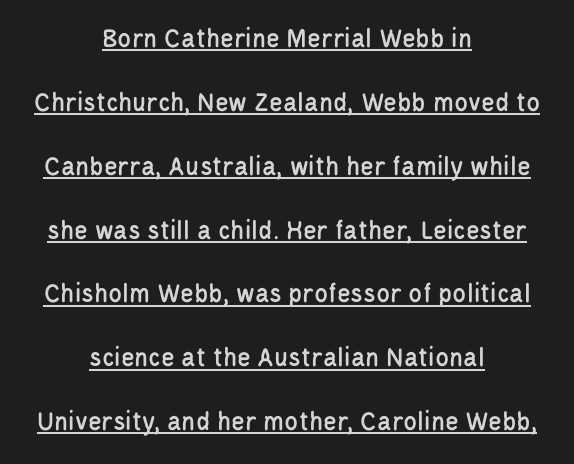
{"serif": "no", "italic": "no", "width": "condensed", "stroke_contrast": "low", "x_height": "large", "monospaced": "no", "underline": "yes", "align": "center", "line_spacing": "loose", "line_spacing_ratio": 2.28, "letter_spacing": "normal", "letter_spacing_em": 0.0, "glyph_px": 28}
